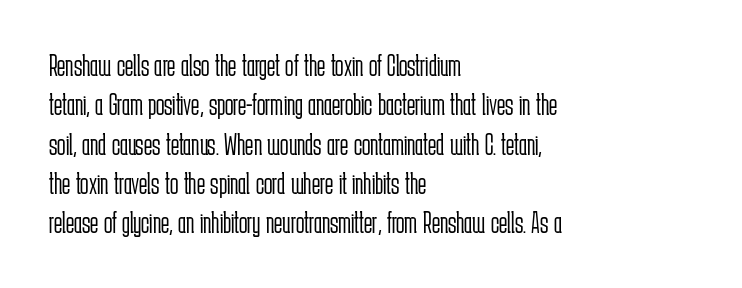
Q: Is the text bold? A: No.
Q: Is the text italic (slanted)? A: No, it is upright.
Q: Is the typeface a serif or a sans-serif typeface? A: Sans-serif.
Q: Is the text underlined? A: No.
Q: How is the paragraph aligned? A: Left-aligned.
Q: Is the spacing between letters normal or unusually wide? A: Normal.
Q: Is the spacing between lines tight, normal or loose? A: Normal.
Q: Width (condensed, normal, or wide)? A: Condensed.
Q: Stroke contrast? A: Low.
Q: x-height? A: Medium.
Q: Monospaced? A: No.
